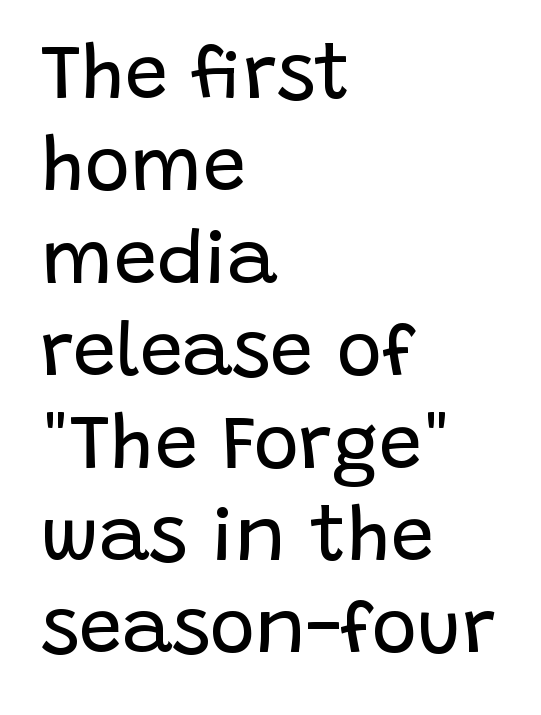
Q: Is the text bold? A: No.
Q: Is the text italic (slanted)? A: No, it is upright.
Q: Is the typeface a serif or a sans-serif typeface? A: Sans-serif.
Q: Is the text underlined? A: No.
Q: How is the paragraph aligned? A: Left-aligned.
Q: Is the spacing between letters normal or unusually wide? A: Normal.
Q: Width (condensed, normal, or wide)? A: Normal.
Q: Stroke contrast? A: Low.
Q: x-height? A: Large.
Q: Monospaced? A: No.
